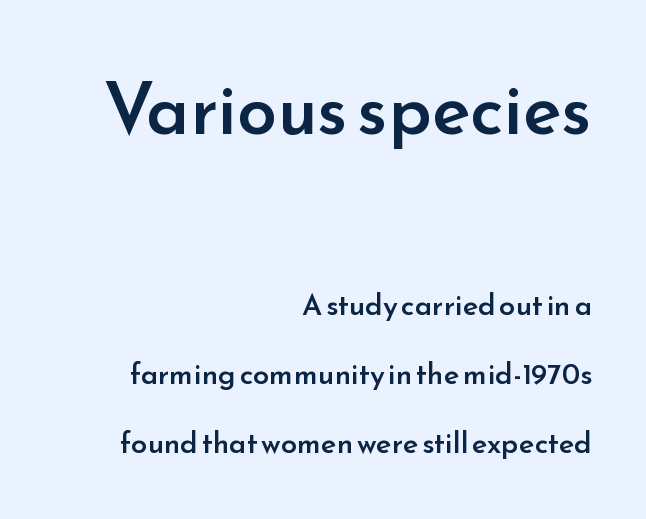
{"serif": "no", "italic": "no", "bold": "semi", "weight": "semibold", "width": "normal", "stroke_contrast": "low", "x_height": "small", "monospaced": "no", "underline": "no", "align": "right", "line_spacing": "loose", "line_spacing_ratio": 2.38, "letter_spacing": "normal", "letter_spacing_em": 0.0, "larger_block": "first", "size_ratio": 2.48, "glyph_px": 72}
